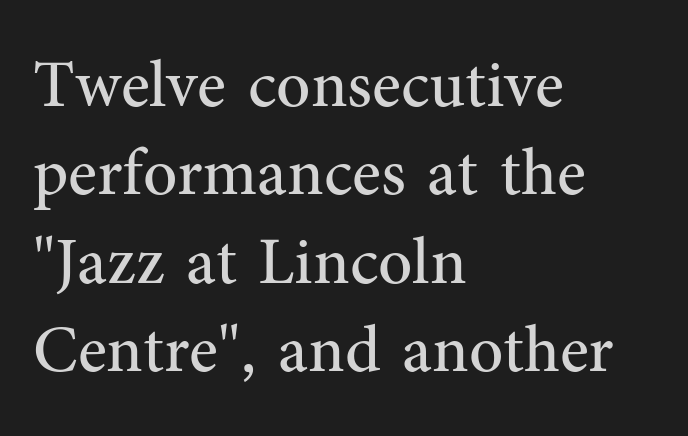
The block of text has a typical density, with ordinary space between rows. The font's upright variant was chosen for this text. Alignment: flush left. Observe the serifs anchoring each vertical stroke in this sample.
